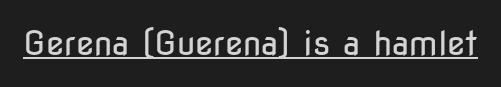
{"serif": "no", "italic": "no", "bold": "no", "weight": "regular", "width": "condensed", "stroke_contrast": "low", "x_height": "medium", "monospaced": "no", "underline": "yes", "letter_spacing": "normal", "letter_spacing_em": 0.0, "glyph_px": 33}
